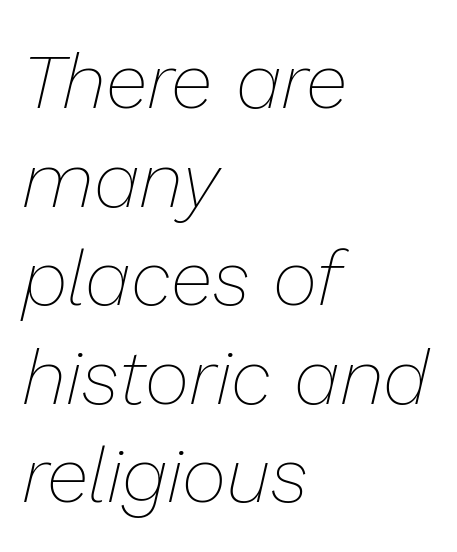
Q: Is the text bold? A: No.
Q: Is the text italic (slanted)? A: Yes, it leans right by about 13 degrees.
Q: Is the text underlined? A: No.
Q: How is the paragraph aligned? A: Left-aligned.
Q: Is the spacing between letters normal or unusually wide? A: Normal.
Q: Is the spacing between lines tight, normal or loose? A: Normal.
Q: Width (condensed, normal, or wide)? A: Normal.
Q: Stroke contrast? A: Low.
Q: x-height? A: Medium.
Q: Monospaced? A: No.
